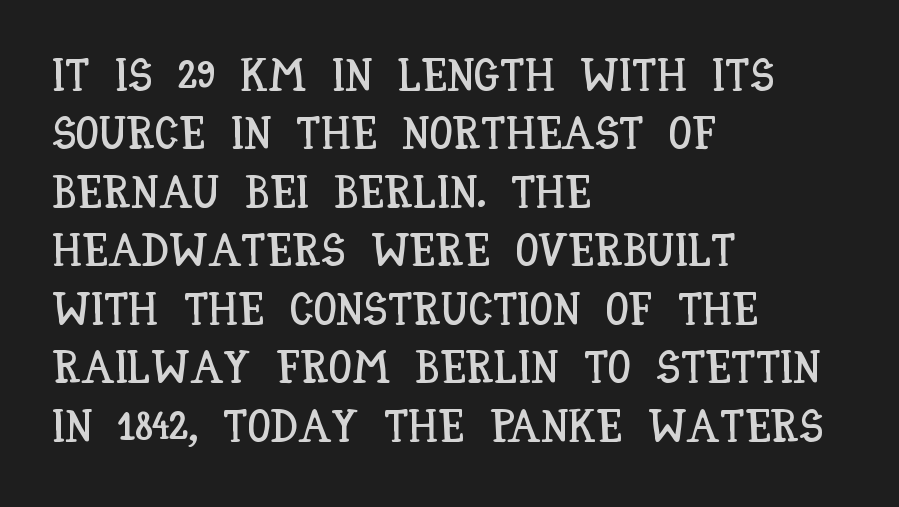
{"italic": "no", "width": "condensed", "stroke_contrast": "low", "x_height": "large", "monospaced": "no", "underline": "no", "align": "left", "line_spacing": "normal", "line_spacing_ratio": 1.27, "letter_spacing": "normal", "letter_spacing_em": 0.0, "glyph_px": 46}
